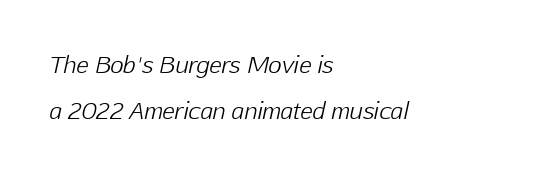
{"italic": "yes", "lean": "right", "slant_degrees": 12, "bold": "no", "underline": "no", "align": "left", "line_spacing": "loose", "line_spacing_ratio": 2.01, "letter_spacing": "normal", "letter_spacing_em": 0.0, "glyph_px": 23}
